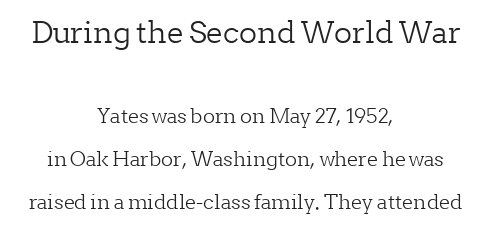
Upright lettering throughout. This reads as an unemphasized weight, regular at the heaviest. Old-style or modern, the face here clearly has serifs. This block would shrink considerably if given ordinary leading; it's expanded now. Caption: upper text group enlarged, lower text group reduced.
